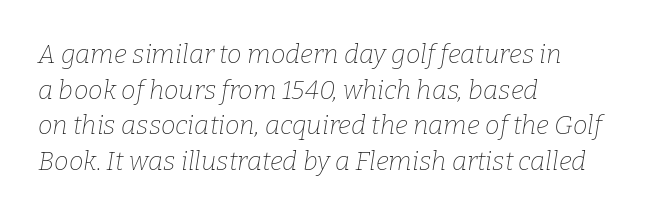
{"italic": "yes", "lean": "right", "slant_degrees": 9, "bold": "no", "underline": "no", "align": "left", "line_spacing": "normal", "line_spacing_ratio": 1.37, "letter_spacing": "normal", "letter_spacing_em": 0.0, "glyph_px": 26}
